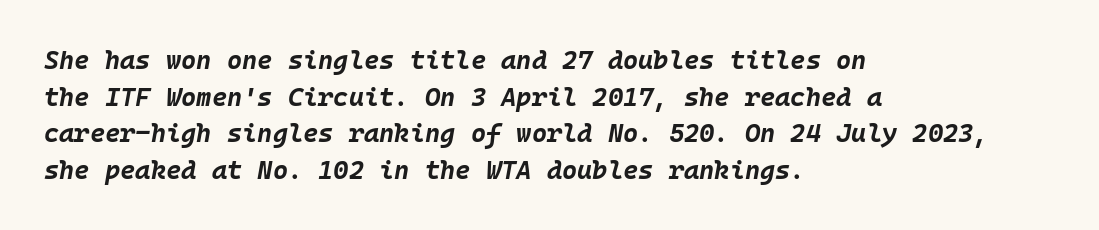
The image shows 26 px bold type, italic (leaning right); set left-aligned, normal line spacing (1.41x), normal letter spacing, not underlined.
